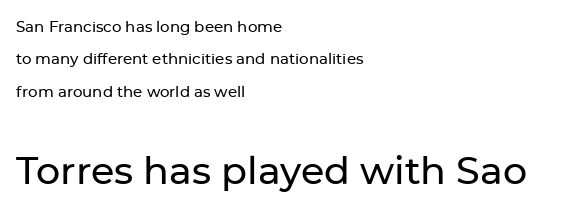
{"serif": "no", "italic": "no", "width": "normal", "stroke_contrast": "low", "x_height": "medium", "monospaced": "no", "underline": "no", "align": "left", "line_spacing": "loose", "line_spacing_ratio": 2.16, "letter_spacing": "normal", "letter_spacing_em": 0.0, "larger_block": "second", "size_ratio": 2.53, "glyph_px": 38}
